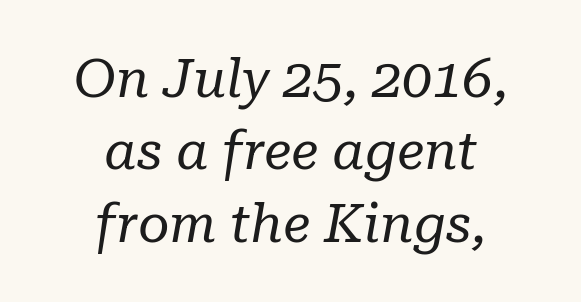
Regular leading. If you drew a line through each stem, it would be angled. If you folded the block vertically in half, each line would mirror itself in length. Anything drawn beneath the words? Only blank space.
